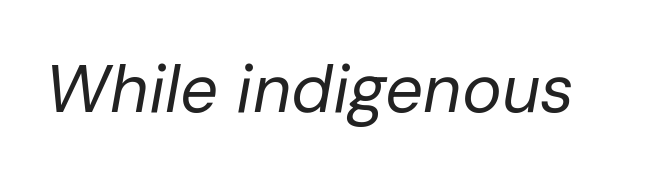
The image shows 67 px regular-weight type, italic (leaning right); set normal letter spacing, not underlined; low stroke contrast and a medium x-height.
